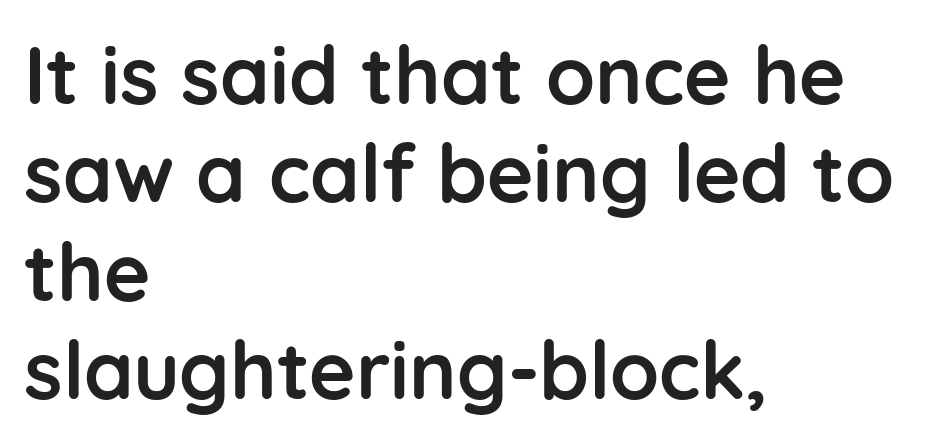
Think of a printed novel: that variable character pitch is what you see here. In terms of posture, this sample is upright. The strip under each line holds only bare page. Is the block centered? No — it sits flush against the left margin. The face used here is rendered with its standard letterfit.
